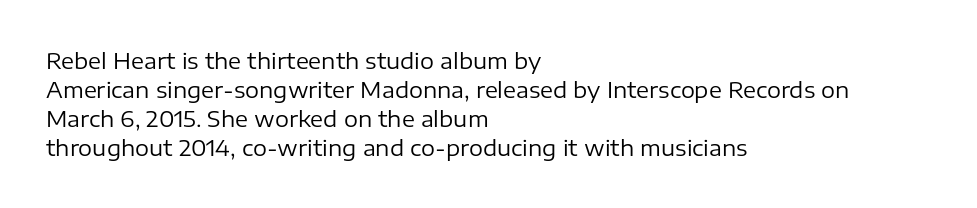
Q: Is the text bold? A: No.
Q: Is the text italic (slanted)? A: No, it is upright.
Q: Is the text underlined? A: No.
Q: How is the paragraph aligned? A: Left-aligned.
Q: Is the spacing between letters normal or unusually wide? A: Normal.
Q: Is the spacing between lines tight, normal or loose? A: Normal.
